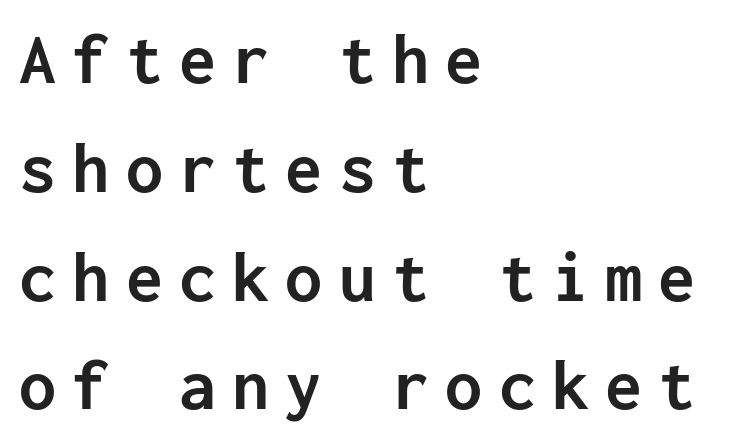
{"serif": "no", "italic": "no", "bold": "yes", "weight": "semibold", "width": "normal", "stroke_contrast": "low", "x_height": "medium", "monospaced": "yes", "underline": "no", "align": "left", "line_spacing": "normal", "line_spacing_ratio": 1.47, "letter_spacing": "wide", "letter_spacing_em": 0.22, "glyph_px": 74}
